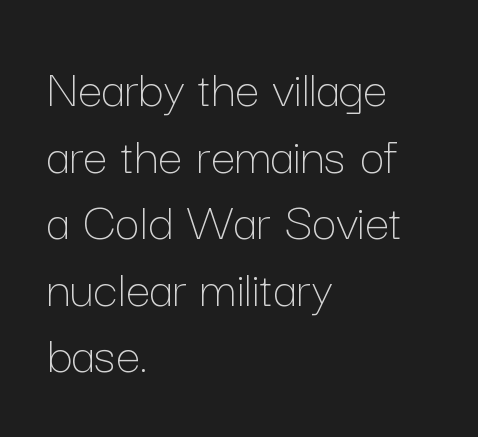
The image shows 55 px thin type, upright; set left-aligned, line spacing 1.21x, normal letter spacing, not underlined; low stroke contrast and a medium x-height.
